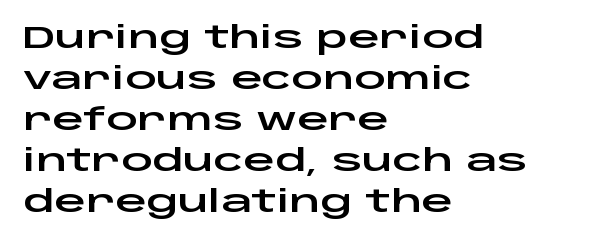
The image shows 31 px wide sans-serif type, upright; set left-aligned, normal line spacing (1.32x), normal letter spacing, not underlined; low stroke contrast and a large x-height.
